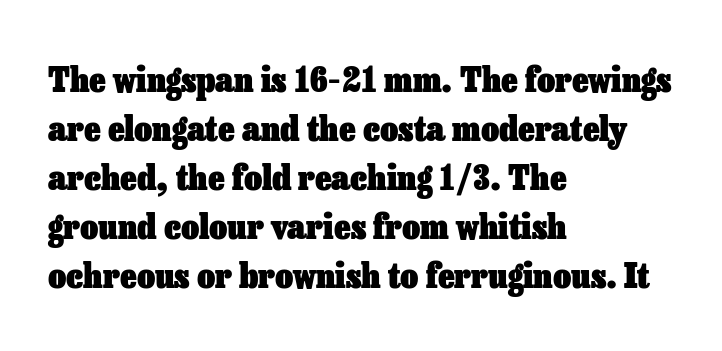
Q: Is the text bold? A: Yes.
Q: Is the text italic (slanted)? A: No, it is upright.
Q: Is the text underlined? A: No.
Q: How is the paragraph aligned? A: Left-aligned.
Q: Is the spacing between letters normal or unusually wide? A: Normal.
Q: Is the spacing between lines tight, normal or loose? A: Normal.
Q: Width (condensed, normal, or wide)? A: Normal.
Q: Stroke contrast? A: Low.
Q: x-height? A: Medium.
Q: Monospaced? A: No.
